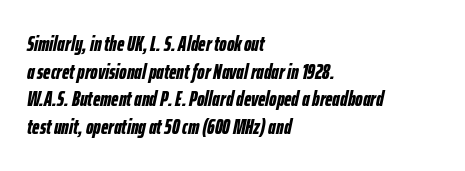
{"italic": "yes", "lean": "right", "slant_degrees": 12, "bold": "yes", "underline": "no", "align": "left", "line_spacing": "normal", "line_spacing_ratio": 1.31, "letter_spacing": "normal", "letter_spacing_em": 0.0, "glyph_px": 21}
